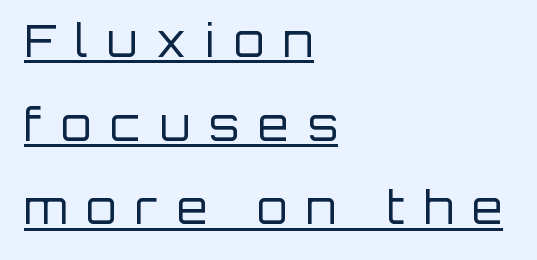
Q: Is the text bold? A: No.
Q: Is the text italic (slanted)? A: No, it is upright.
Q: Is the typeface a serif or a sans-serif typeface? A: Sans-serif.
Q: Is the text underlined? A: Yes.
Q: How is the paragraph aligned? A: Left-aligned.
Q: Is the spacing between letters normal or unusually wide? A: Unusually wide.
Q: Is the spacing between lines tight, normal or loose? A: Loose.
Q: Width (condensed, normal, or wide)? A: Normal.
Q: Stroke contrast? A: Low.
Q: x-height? A: Large.
Q: Monospaced? A: No.
